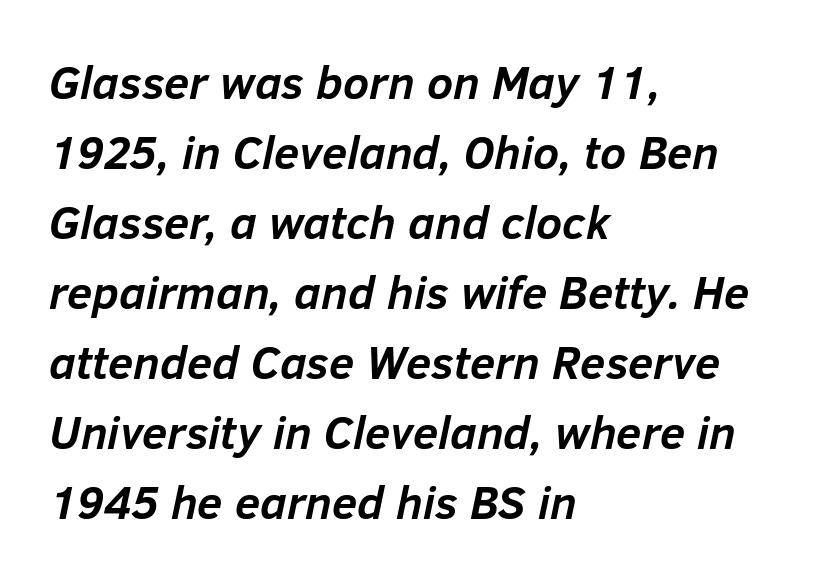
This rendering uses left alignment, leaving the right contour irregular. Each row of text sits above clean, open space. This sample has the flowing, uneven cadence of proportional lettering. Slant detected: the letters are inclined. This block has exactly the height ordinary leading produces.
